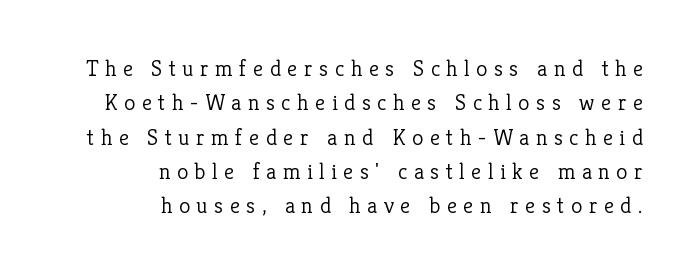
The image shows 23 px text type, upright; set right-aligned, normal line spacing (1.49x), unusually wide letter spacing (+0.28 em), not underlined.
